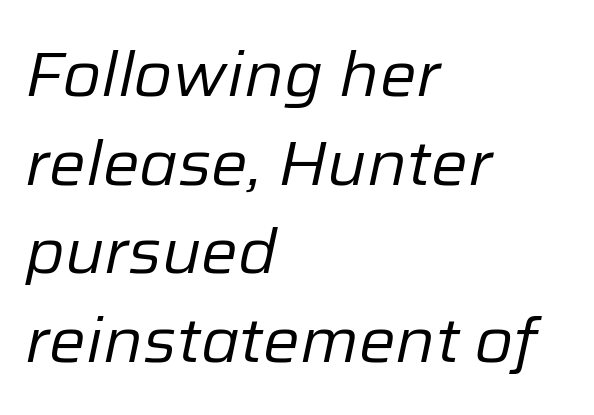
{"italic": "yes", "lean": "right", "slant_degrees": 12, "bold": "no", "weight": "regular", "width": "normal", "stroke_contrast": "low", "x_height": "medium", "monospaced": "no", "underline": "no", "align": "left", "line_spacing": "normal", "line_spacing_ratio": 1.43, "letter_spacing": "normal", "letter_spacing_em": 0.0, "glyph_px": 62}
